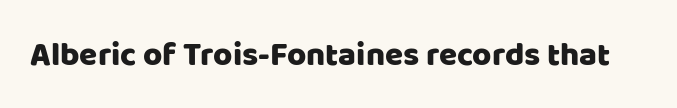
{"serif": "no", "italic": "no", "width": "normal", "stroke_contrast": "low", "x_height": "large", "monospaced": "no", "underline": "no", "letter_spacing": "normal", "letter_spacing_em": 0.0, "glyph_px": 33}
